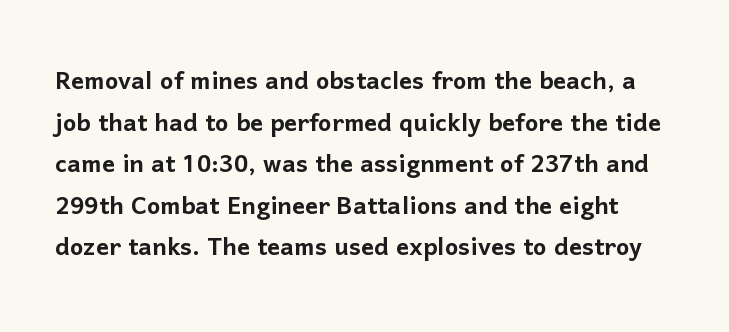
{"serif": "no", "italic": "no", "width": "normal", "stroke_contrast": "low", "x_height": "medium", "monospaced": "no", "underline": "no", "line_spacing": "normal", "line_spacing_ratio": 1.3, "letter_spacing": "normal", "letter_spacing_em": 0.0, "glyph_px": 32}
